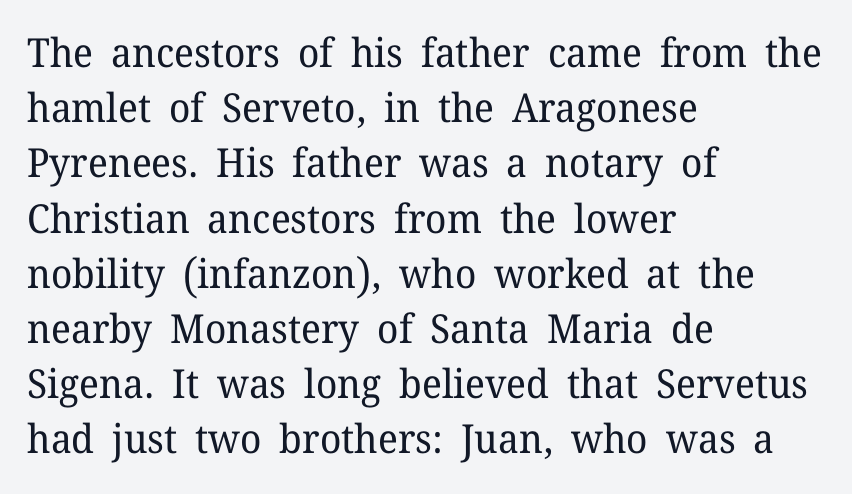
Words appear dense and cohesive because spacing is normal. Vertical strokes here are truly vertical. A typesetter would label this face a serif. The passage is arranged the way most books set body copy — flush left. You could not count columns in this text — the font is proportionally spaced.
